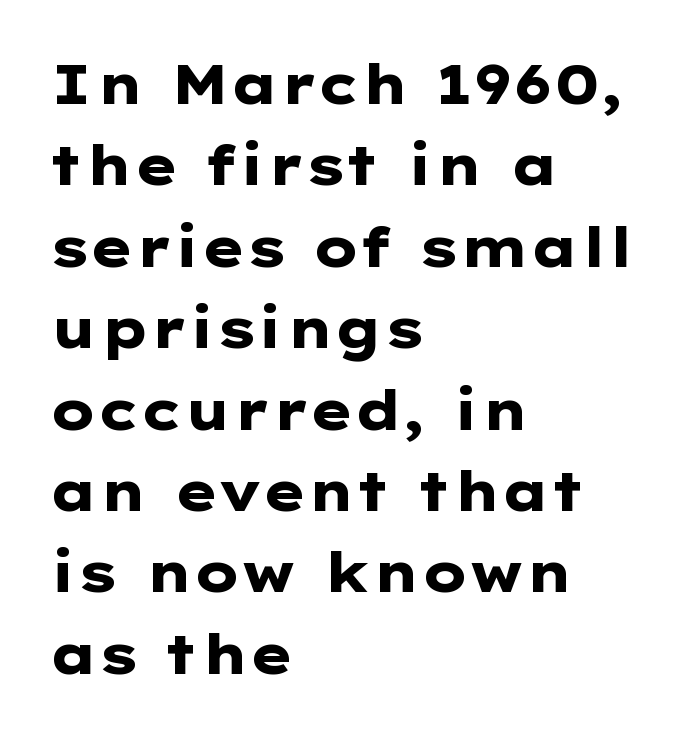
{"serif": "no", "italic": "no", "bold": "yes", "weight": "heavy", "width": "wide", "stroke_contrast": "low", "x_height": "medium", "monospaced": "no", "underline": "no", "align": "left", "line_spacing": "normal", "line_spacing_ratio": 1.48, "letter_spacing": "normal", "letter_spacing_em": 0.0, "glyph_px": 55}
